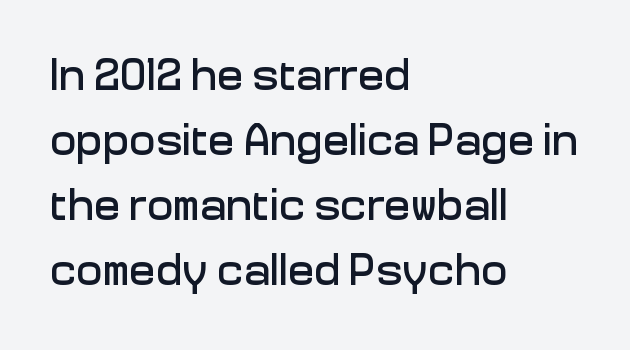
Check where the strokes stop: nothing finishes them off — pure sans. Is there much room between lines? A standard amount, neither cramped nor airy. Rendered with straight, roman letterforms. Leftover space on each line is placed entirely after the last word. The glyphs are unaccompanied by any horizontal stroke below them. These lines keep a tight, regular rhythm from letter to letter.
